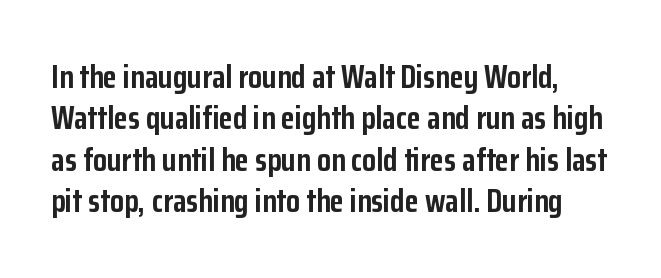
{"serif": "no", "italic": "no", "bold": "yes", "weight": "semibold", "width": "condensed", "stroke_contrast": "low", "x_height": "medium", "monospaced": "no", "underline": "no", "line_spacing": "normal", "line_spacing_ratio": 1.29, "letter_spacing": "normal", "letter_spacing_em": 0.0, "glyph_px": 32}
